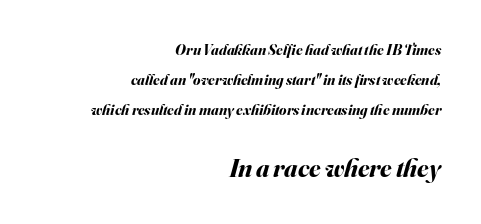
{"italic": "yes", "lean": "right", "slant_degrees": 16, "bold": "yes", "underline": "no", "align": "right", "line_spacing": "loose", "line_spacing_ratio": 2.0, "letter_spacing": "normal", "letter_spacing_em": 0.0, "larger_block": "second", "size_ratio": 1.73, "glyph_px": 26}
